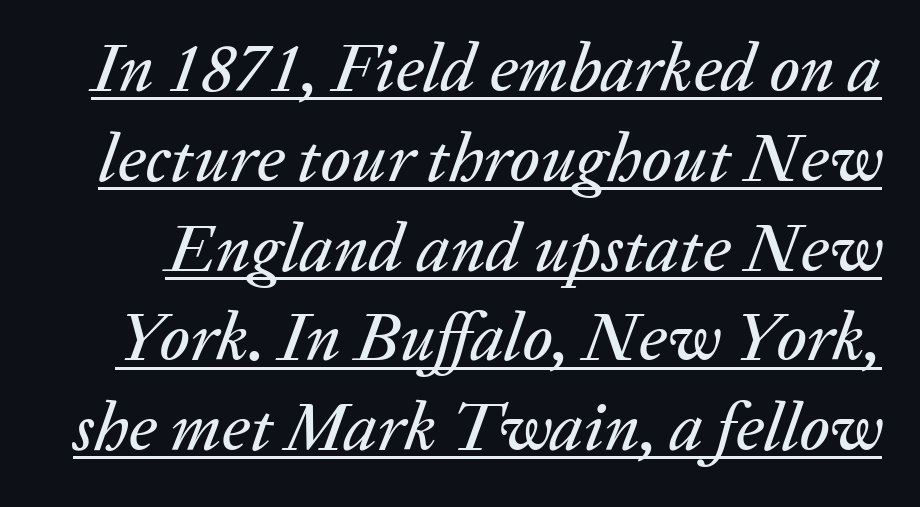
{"italic": "yes", "lean": "right", "slant_degrees": 20, "width": "normal", "stroke_contrast": "low", "x_height": "medium", "monospaced": "no", "underline": "yes", "line_spacing": "normal", "line_spacing_ratio": 1.32, "letter_spacing": "normal", "letter_spacing_em": 0.0, "glyph_px": 68}
